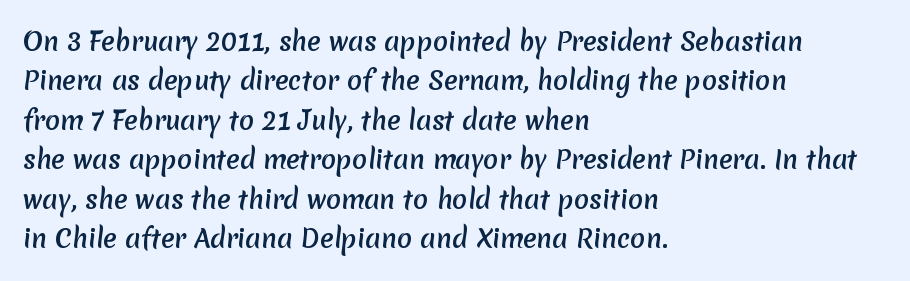
{"bold": "yes", "underline": "no", "align": "left", "line_spacing": "normal", "line_spacing_ratio": 1.58, "letter_spacing": "normal", "letter_spacing_em": 0.0, "glyph_px": 25}
